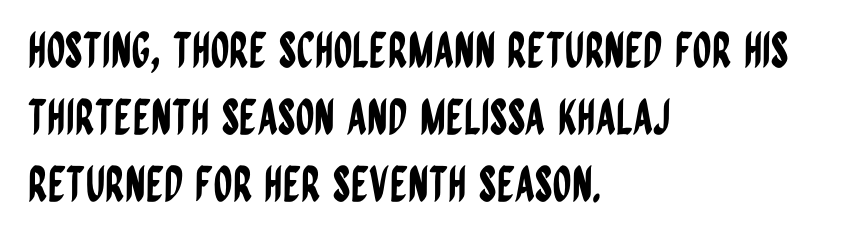
The zone under the glyphs is completely vacant. If you drew a ruler down the left edge, every line would touch it. Ascenders rise straight up at ninety degrees. The passage shown stacks its lines at a standard gap. Varying glyph widths throughout — classic text-font behaviour.
